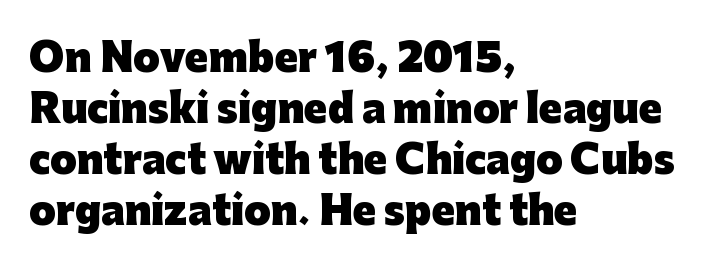
The image shows 38 px heavy sans-serif type, upright; set left-aligned, normal line spacing (1.34x), normal letter spacing, not underlined; low stroke contrast and a medium x-height.
